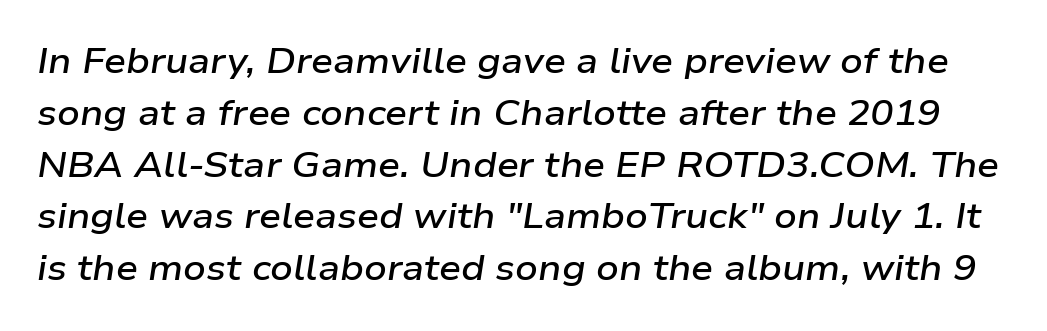
This sample uses an oblique cut, with every glyph tilted off the vertical. Notice how descenders clear the ascenders below comfortably — that's standard leading. Strokes here are thickened, but only to semibold level. Character widths vary here, with narrow letters taking less room than wide ones.
